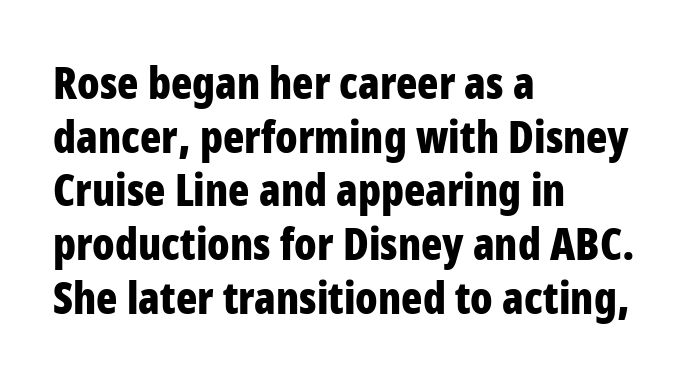
The image shows 44 px bold, condensed sans-serif type, upright; set left-aligned, line spacing 1.22x, normal letter spacing, not underlined; low stroke contrast and a large x-height.
